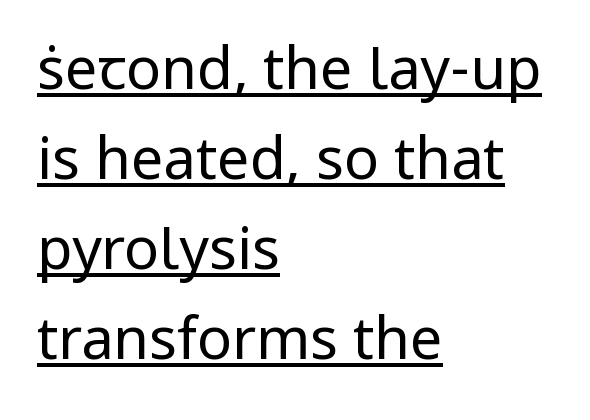
{"serif": "no", "italic": "no", "bold": "no", "weight": "regular", "width": "normal", "stroke_contrast": "low", "x_height": "medium", "monospaced": "no", "underline": "yes", "align": "left", "line_spacing": "normal", "line_spacing_ratio": 1.55, "letter_spacing": "normal", "letter_spacing_em": 0.0, "glyph_px": 58}
